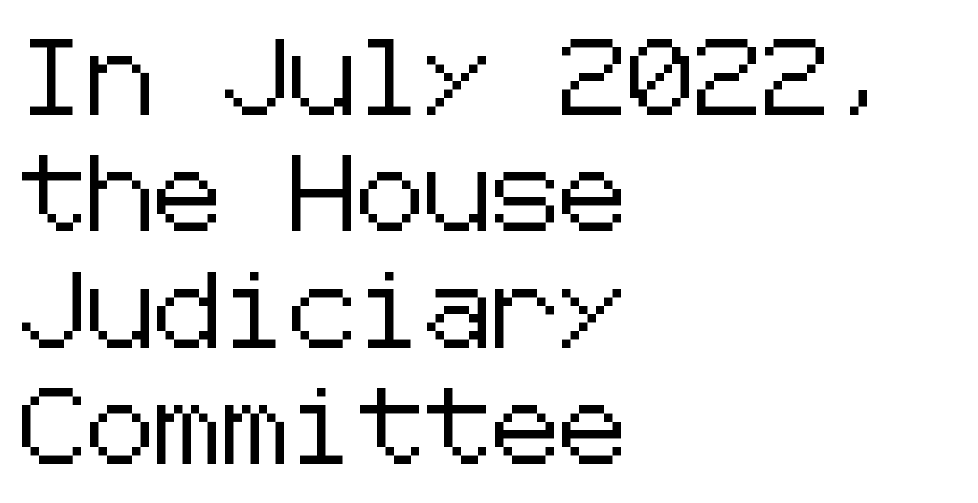
Reading down the column, the eye jumps a familiar distance to each next line. The compositor pushed each line to the left boundary. Examine the stroke ends and you'll find no serifs. Each row of text sits above clean, open space. Style check: upright.
